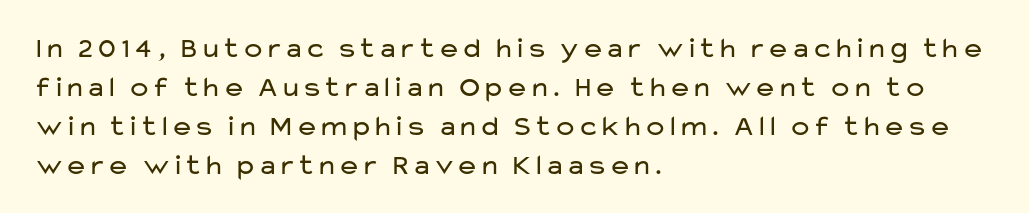
The image shows 29 px regular-weight, wide sans-serif type, upright; set left-aligned, normal line spacing (1.34x), normal letter spacing, not underlined; low stroke contrast and a medium x-height.
